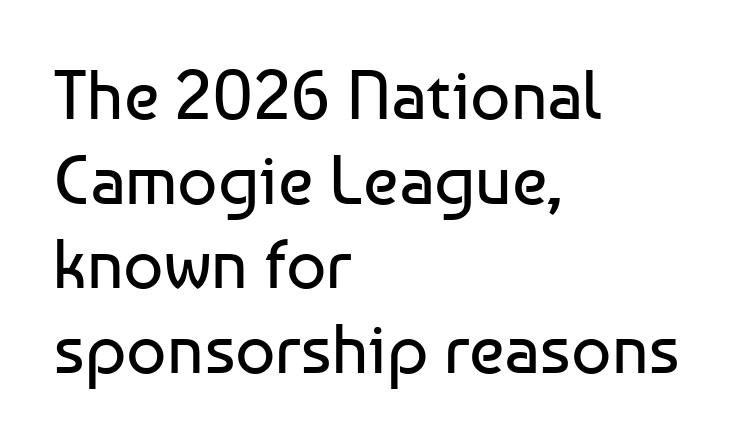
The font family rendered here belongs to the sans-serif group. The typography opts for an upright posture over an oblique one. Rule under the text: the space is simply empty. These glyphs show unthickened strokes, regular width or finer. These lines are rendered in a variable-pitch font.
